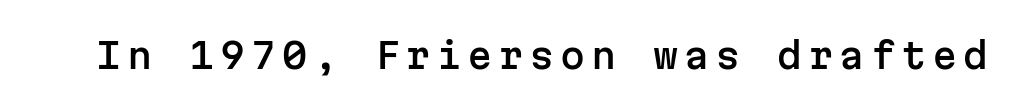
The image shows 36 px sans-serif type, upright, monospaced; set not underlined; low stroke contrast and a medium x-height.
